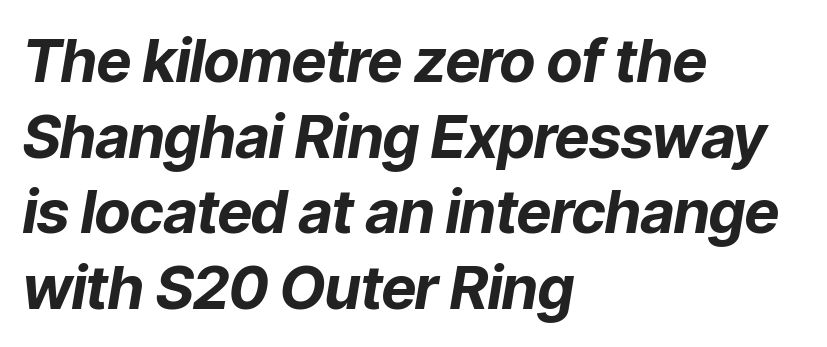
If you measured baseline to baseline, you'd find a middling distance. The rendering uses a bold face; every stroke is thick and dark. This sample uses plain, unmodified letter spacing. Varying glyph widths throughout — classic text-font behaviour.
